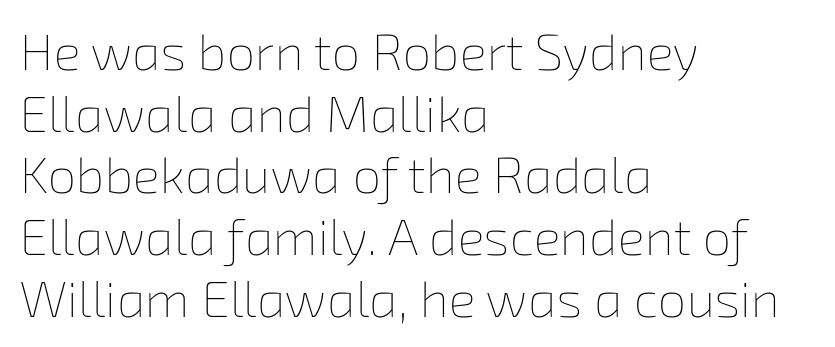
The setting favours the left margin, as ordinary paragraphs usually do. You could not count columns in this text — the font is proportionally spaced. Weight: not bold — regular or lighter. The string is rendered with underlining switched off. Caption: standard tracking, unaltered.
